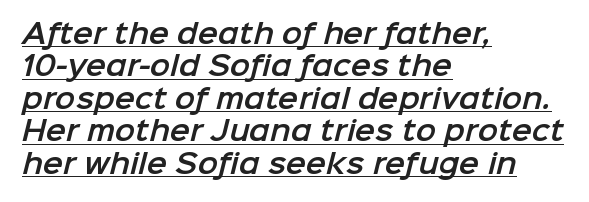
Q: Is the text underlined? A: Yes.
Q: How is the paragraph aligned? A: Left-aligned.
Q: Is the spacing between letters normal or unusually wide? A: Normal.
